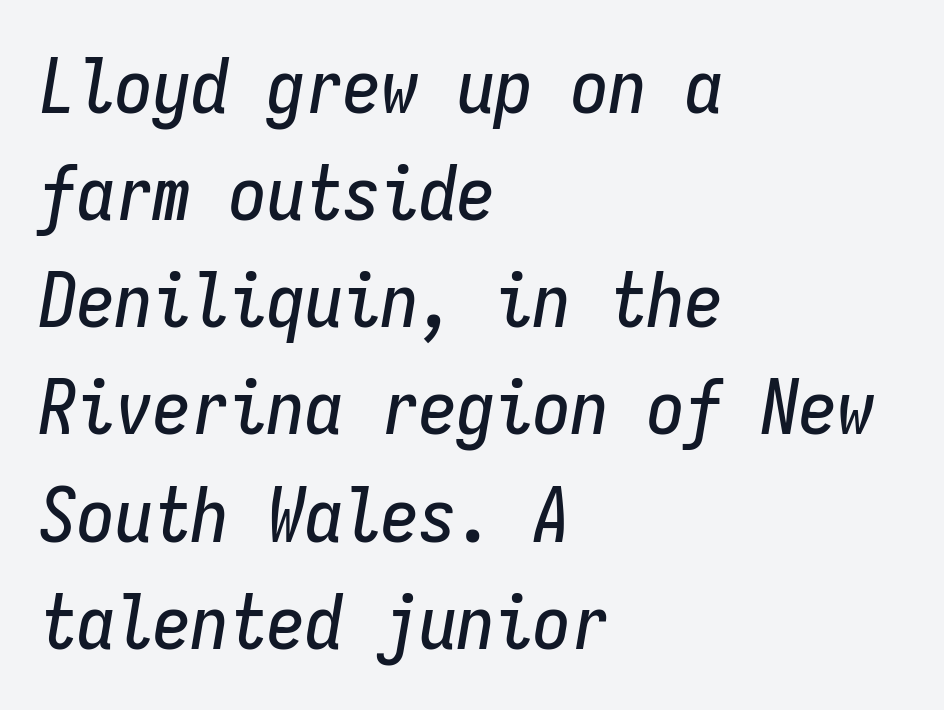
The image shows 76 px condensed type, italic (leaning right), monospaced; set left-aligned, normal line spacing (1.41x), normal letter spacing, not underlined; low stroke contrast and a medium x-height.
